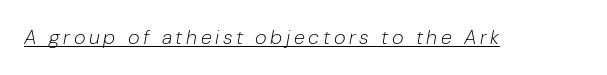
Is there an underline? Yes — a line sits under the letters. Caption: face not bold, strokes unweighted. It's the slanting kind of type.
